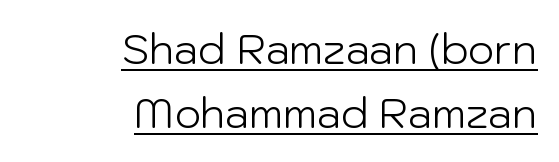
Q: Is the text bold? A: No.
Q: Is the text italic (slanted)? A: No, it is upright.
Q: Is the typeface a serif or a sans-serif typeface? A: Sans-serif.
Q: Is the text underlined? A: Yes.
Q: How is the paragraph aligned? A: Right-aligned.
Q: Is the spacing between letters normal or unusually wide? A: Normal.
Q: Is the spacing between lines tight, normal or loose? A: Normal.
Q: Width (condensed, normal, or wide)? A: Normal.
Q: Stroke contrast? A: Low.
Q: x-height? A: Medium.
Q: Monospaced? A: No.
